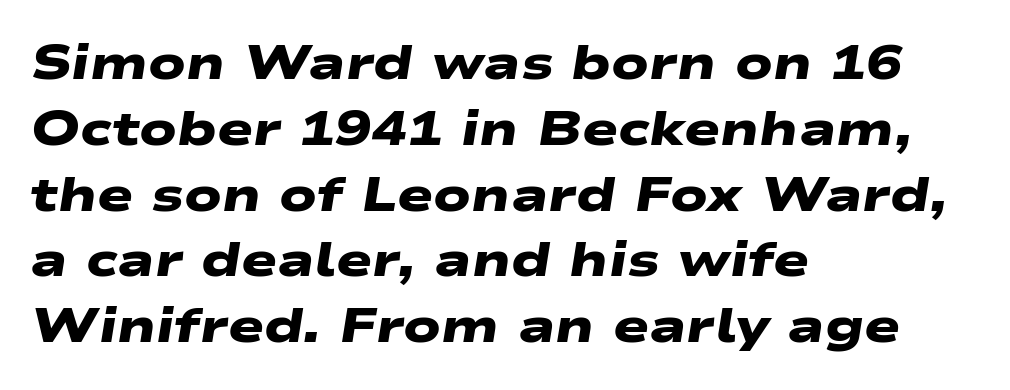
The image shows 48 px heavy, wide sans-serif type; set left-aligned, normal line spacing (1.37x), normal letter spacing, not underlined; low stroke contrast and a medium x-height.
